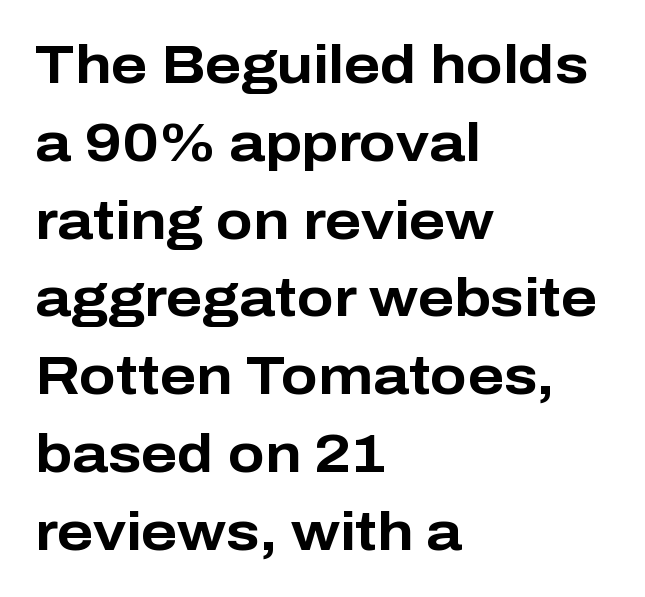
You could not count columns in this text — the font is proportionally spaced. Typeset ragged right — the left edge is the straight one. The lines sit at an ordinary, default distance from one another. You could call the tracking neutral — neither tight nor loose.
